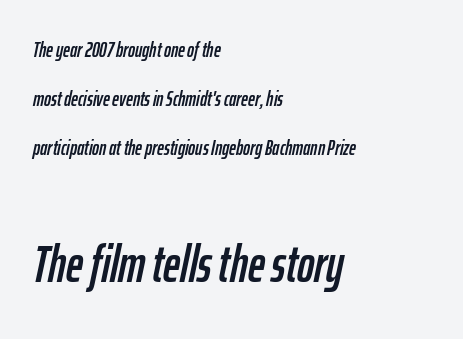
The rendering enlarges the type as you move from the upper chunk to the lower. A typesetter would call this proportional, since set widths differ per character. Has an underline been added? It has not. Nothing unusual about the tracking: characters are spaced as the font intends. The lines in this sample share a left origin and differ only in where they stop. Vertical spacing — loose.
